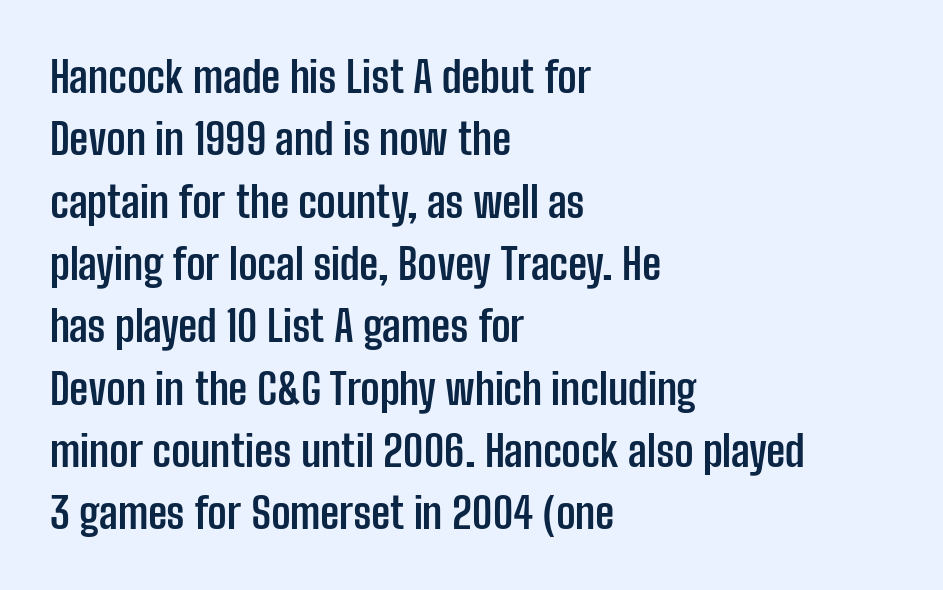
Q: Is the text bold? A: Yes.
Q: Is the text italic (slanted)? A: No, it is upright.
Q: Is the typeface a serif or a sans-serif typeface? A: Sans-serif.
Q: Is the text underlined? A: No.
Q: How is the paragraph aligned? A: Left-aligned.
Q: Is the spacing between letters normal or unusually wide? A: Normal.
Q: Is the spacing between lines tight, normal or loose? A: Normal.
Q: Width (condensed, normal, or wide)? A: Condensed.
Q: Stroke contrast? A: Low.
Q: x-height? A: Medium.
Q: Monospaced? A: No.
